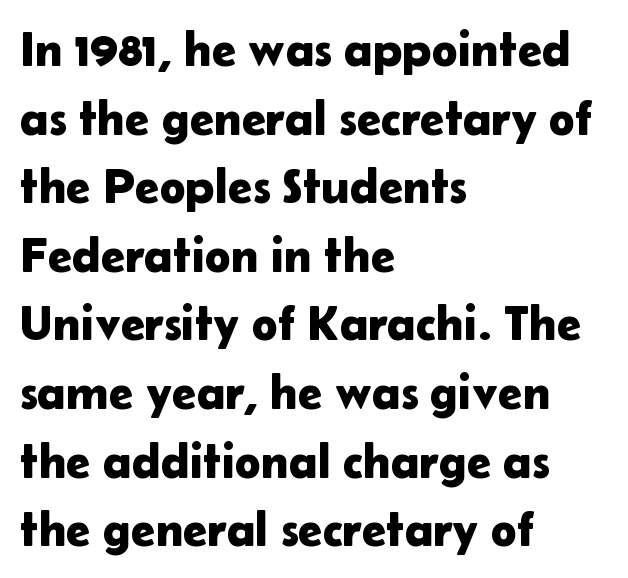
Q: Is the text italic (slanted)? A: No, it is upright.
Q: Is the typeface a serif or a sans-serif typeface? A: Sans-serif.
Q: Is the text underlined? A: No.
Q: How is the paragraph aligned? A: Left-aligned.
Q: Is the spacing between letters normal or unusually wide? A: Normal.
Q: Is the spacing between lines tight, normal or loose? A: Normal.
Q: Width (condensed, normal, or wide)? A: Normal.
Q: Stroke contrast? A: Low.
Q: x-height? A: Medium.
Q: Monospaced? A: No.
